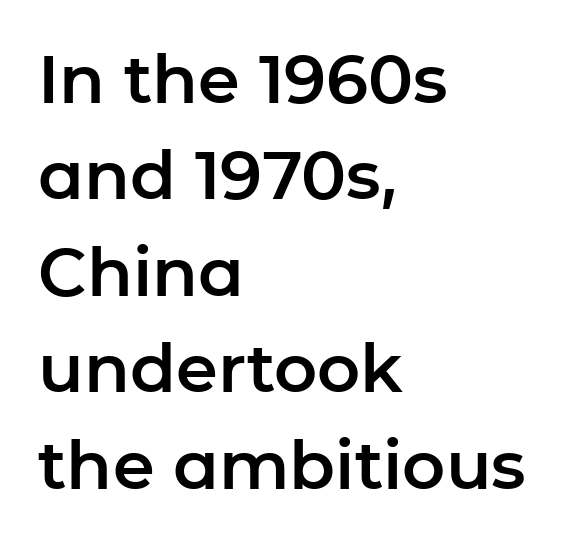
{"serif": "no", "italic": "no", "width": "normal", "stroke_contrast": "low", "x_height": "medium", "monospaced": "no", "underline": "no", "align": "left", "line_spacing": "normal", "line_spacing_ratio": 1.44, "letter_spacing": "normal", "letter_spacing_em": 0.0, "glyph_px": 67}
